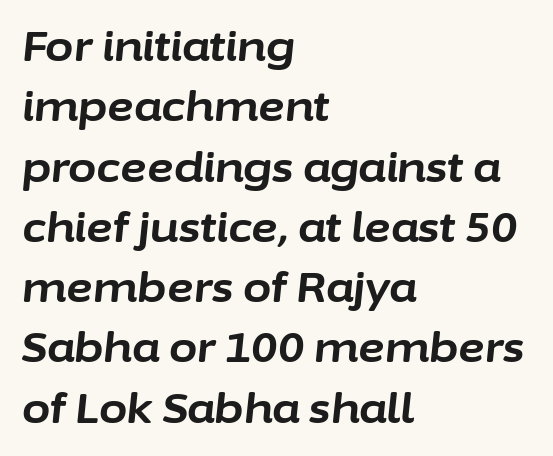
The image shows 41 px bold type, italic (leaning right); set left-aligned, normal line spacing (1.47x), normal letter spacing, not underlined; low stroke contrast and a medium x-height.
